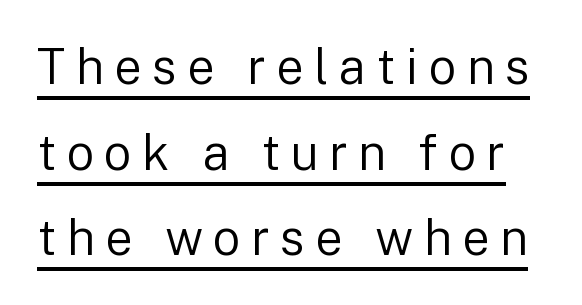
The image shows 49 px regular-weight sans-serif type, upright; set line spacing 1.75x, unusually wide letter spacing (+0.21 em), underlined; low stroke contrast and a medium x-height.
